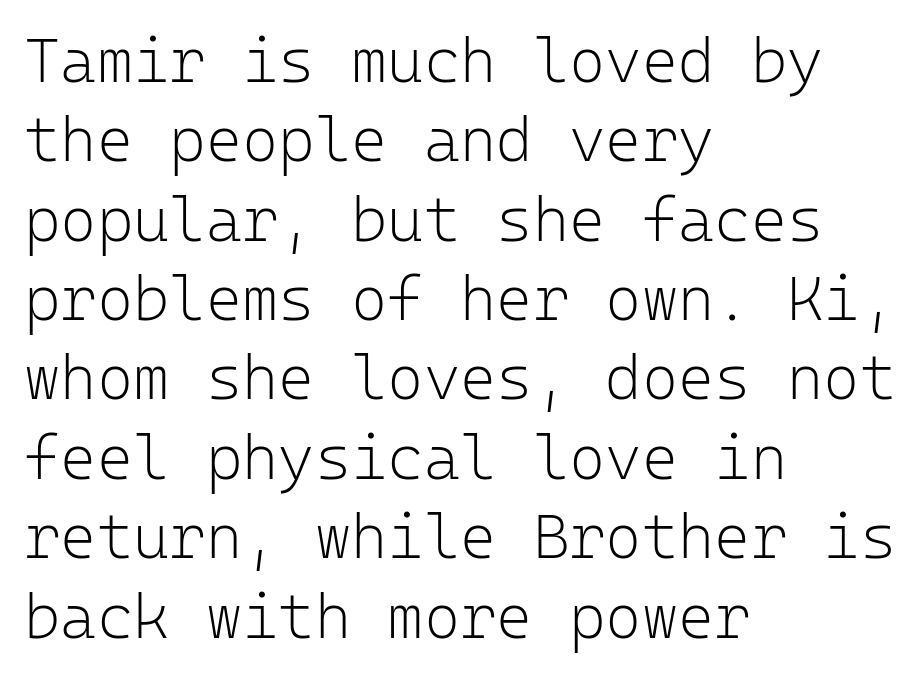
The image shows 62 px light sans-serif type, upright, monospaced; set left-aligned, normal line spacing (1.28x), normal letter spacing, not underlined; low stroke contrast and a medium x-height.
